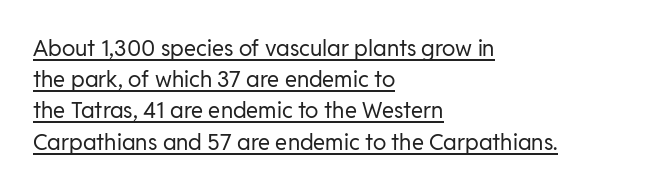
Casual observation: everything's shoved over to the left. Standard letterfit; no display-style spreading of the glyphs. Do the letters lean? They stand straight. If you measured baseline to baseline, you'd find a middling distance. Check the space under the baseline: a stroke is drawn there. The characters are drawn with everyday or finer stroke widths.
